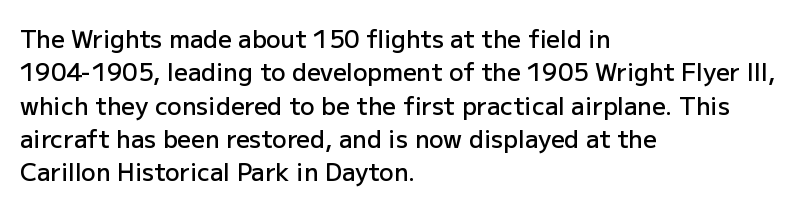
The image shows 24 px text type, upright; set left-aligned, normal line spacing (1.39x), normal letter spacing, not underlined.
